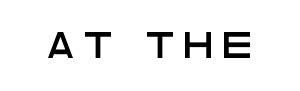
Q: Is the text italic (slanted)? A: No, it is upright.
Q: Is the text underlined? A: No.
Q: Is the spacing between letters normal or unusually wide? A: Unusually wide.
